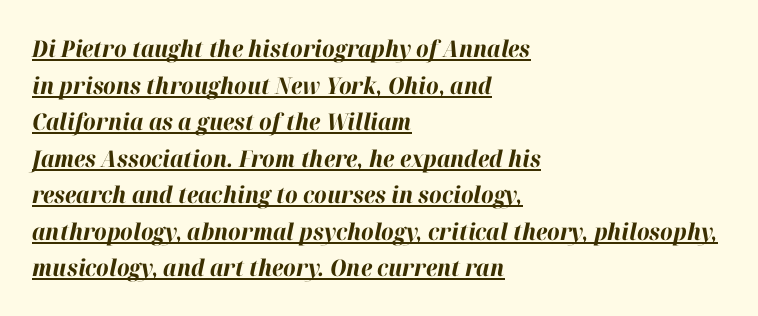
{"italic": "yes", "lean": "right", "slant_degrees": 12, "bold": "yes", "underline": "yes", "align": "left", "line_spacing": "normal", "line_spacing_ratio": 1.59, "letter_spacing": "normal", "letter_spacing_em": 0.0, "glyph_px": 23}
